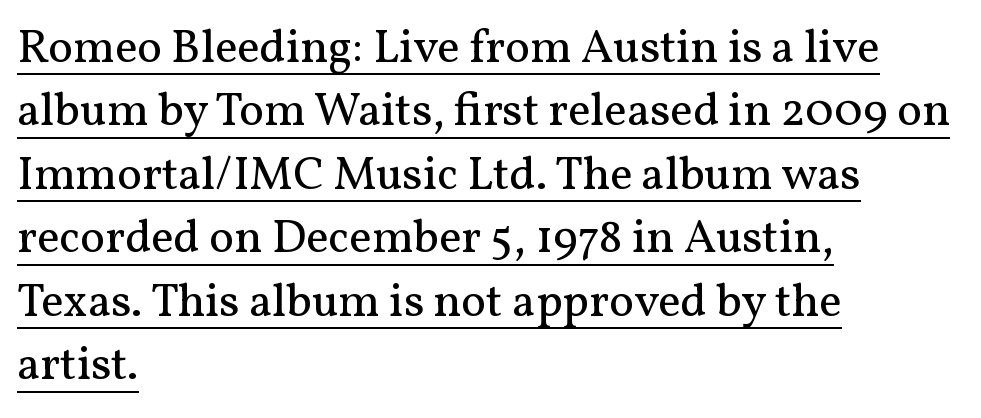
The image shows 47 px regular-weight serif type, upright; set left-aligned, normal line spacing (1.35x), normal letter spacing, underlined; medium stroke contrast and a medium x-height.
